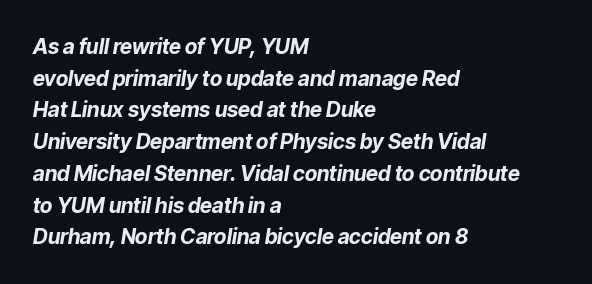
Q: Is the text bold? A: Yes.
Q: Is the text italic (slanted)? A: Yes, it leans right by about 9 degrees.
Q: Is the text underlined? A: No.
Q: How is the paragraph aligned? A: Left-aligned.
Q: Is the spacing between letters normal or unusually wide? A: Normal.
Q: Is the spacing between lines tight, normal or loose? A: Normal.
